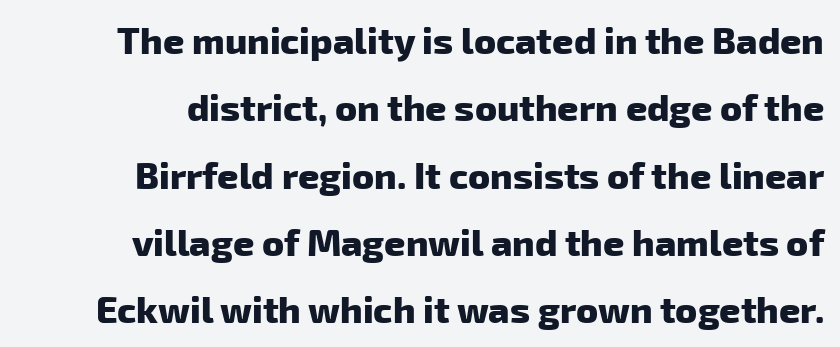
Q: Is the text bold? A: Yes.
Q: Is the typeface a serif or a sans-serif typeface? A: Sans-serif.
Q: Is the text underlined? A: No.
Q: Is the spacing between letters normal or unusually wide? A: Normal.
Q: Width (condensed, normal, or wide)? A: Normal.
Q: Stroke contrast? A: Low.
Q: x-height? A: Medium.
Q: Monospaced? A: No.
